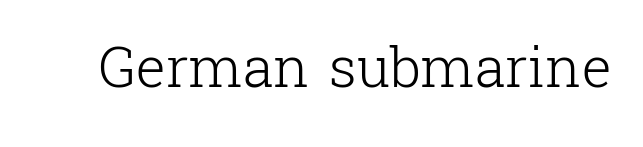
It's the straight-up-and-down kind of type. The rendering shows small feet on the letterforms — a serif design. There is no visible air inserted between adjacent glyphs. The face looks like a standard text weight, possibly lighter.
